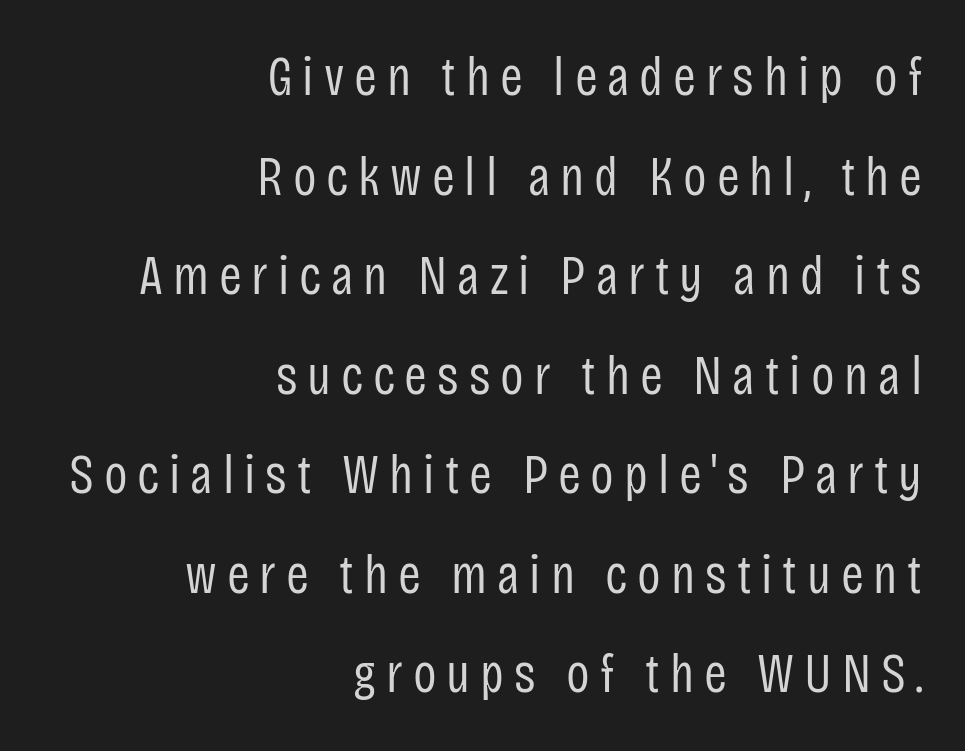
This sample uses a sans-serif face. The letters stand straight up with perfectly vertical stems. If you drew a ruler down the right edge, every line would touch it. The letters look calm and open, with moderate or lighter stems. This sample has the flowing, uneven cadence of proportional lettering.
